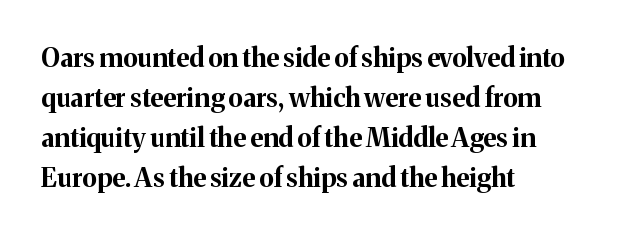
Q: Is the text bold? A: Yes.
Q: Is the text italic (slanted)? A: No, it is upright.
Q: Is the text underlined? A: No.
Q: How is the paragraph aligned? A: Left-aligned.
Q: Is the spacing between letters normal or unusually wide? A: Normal.
Q: Is the spacing between lines tight, normal or loose? A: Normal.
